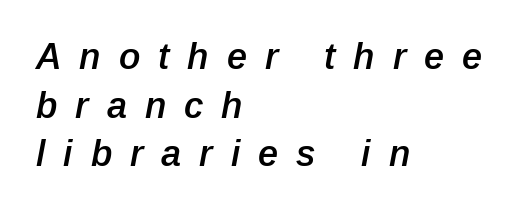
{"italic": "yes", "lean": "right", "slant_degrees": 12, "bold": "semi", "weight": "semibold", "width": "normal", "stroke_contrast": "low", "x_height": "medium", "monospaced": "no", "underline": "no", "align": "left", "line_spacing": "normal", "line_spacing_ratio": 1.35, "letter_spacing": "wide", "letter_spacing_em": 0.5, "glyph_px": 36}
